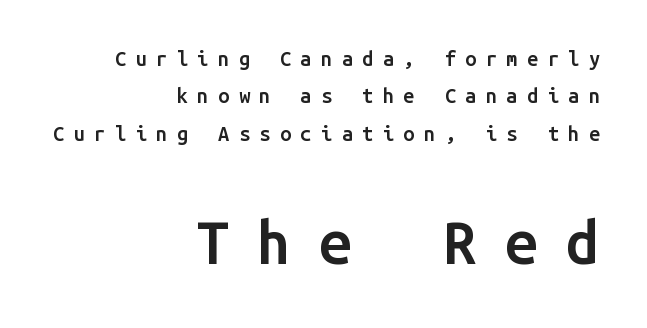
{"serif": "no", "italic": "no", "bold": "semi", "weight": "semibold", "width": "normal", "stroke_contrast": "low", "x_height": "medium", "monospaced": "yes", "underline": "no", "align": "right", "line_spacing_ratio": 1.87, "letter_spacing": "wide", "letter_spacing_em": 0.47, "larger_block": "second", "size_ratio": 3.0, "glyph_px": 60}
